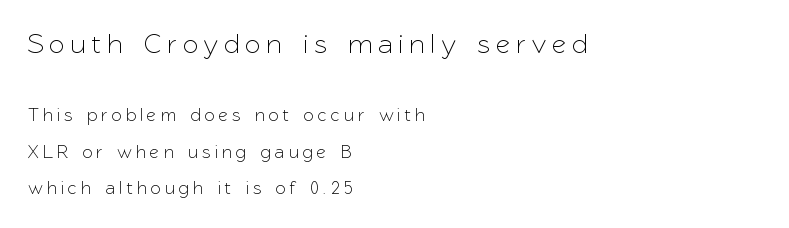
The image shows 27 px text type, upright; set left-aligned, loose line spacing (2.03x), unusually wide letter spacing (+0.26 em), not underlined; the first (top) block is 1.5x larger.
